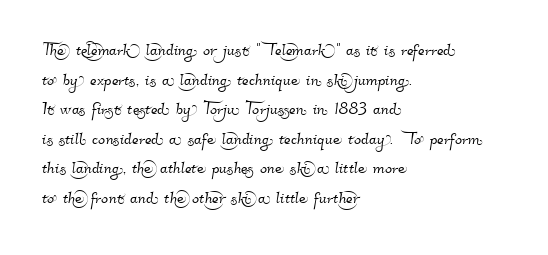
Q: Is the text underlined? A: No.
Q: How is the paragraph aligned? A: Left-aligned.
Q: Is the spacing between letters normal or unusually wide? A: Normal.
Q: Is the spacing between lines tight, normal or loose? A: Normal.
